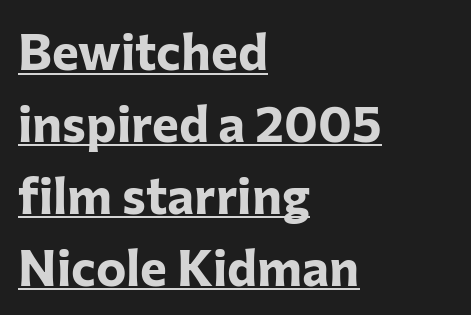
These lines carry a lot of weight — the face is fully bold. Tracking here is standard; glyphs follow each other at the usual distance. Line spacing here is normal. Character widths vary here, with narrow letters taking less room than wide ones.
